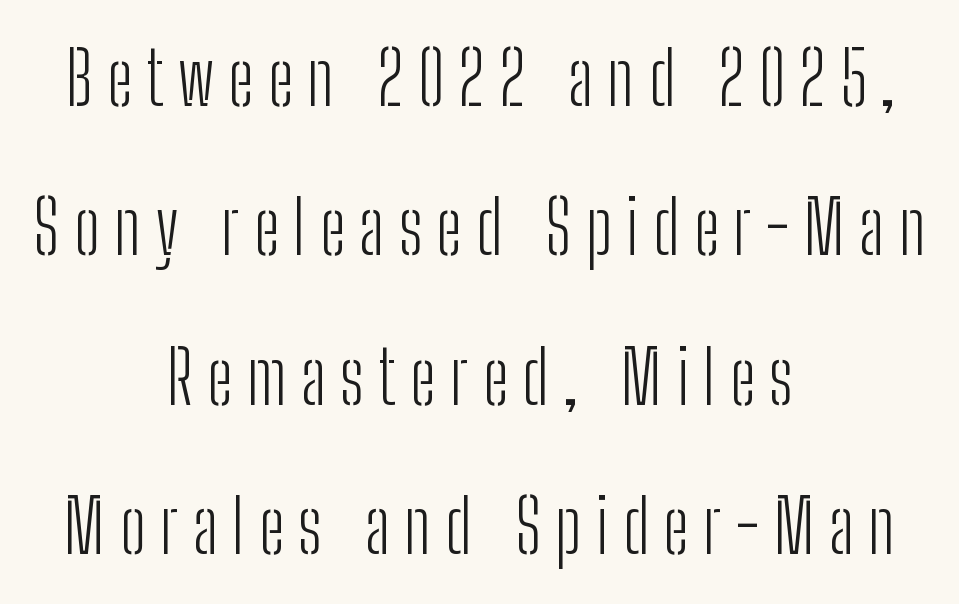
The image shows 74 px light, condensed sans-serif type, upright; set centered, loose line spacing (2.02x), not underlined; low stroke contrast and a medium x-height.
